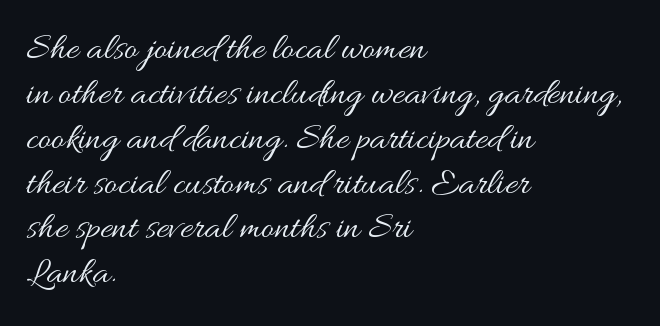
The passage shown is not bold in any degree. Has an underline been added? It has not. This sample has the flowing, uneven cadence of proportional lettering.
